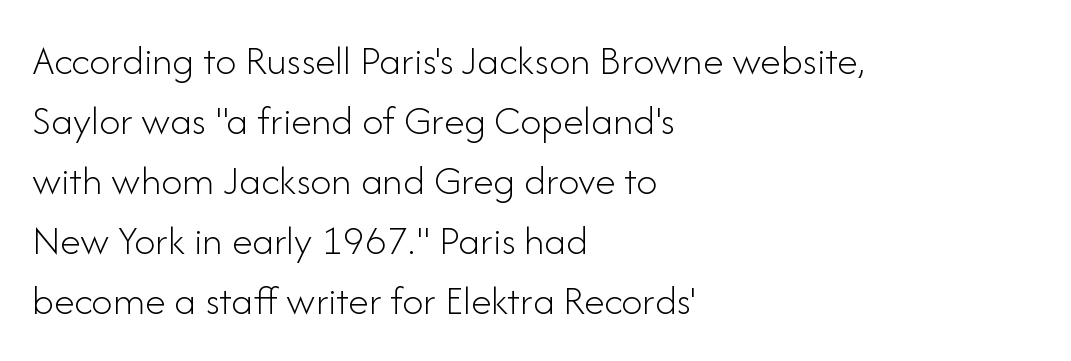
Q: Is the text bold? A: No.
Q: Is the text italic (slanted)? A: No, it is upright.
Q: Is the typeface a serif or a sans-serif typeface? A: Sans-serif.
Q: Is the text underlined? A: No.
Q: How is the paragraph aligned? A: Left-aligned.
Q: Is the spacing between letters normal or unusually wide? A: Normal.
Q: Is the spacing between lines tight, normal or loose? A: Normal.
Q: Width (condensed, normal, or wide)? A: Normal.
Q: Stroke contrast? A: Low.
Q: x-height? A: Small.
Q: Monospaced? A: No.
